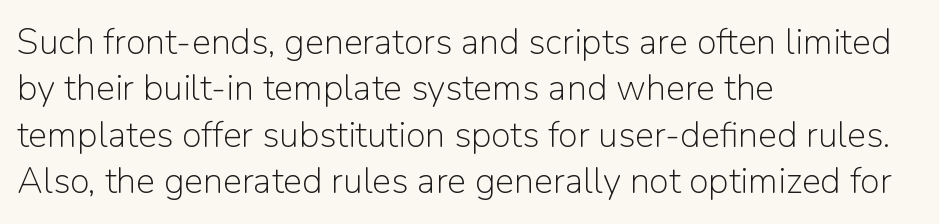
The image shows 36 px light sans-serif type, upright; set left-aligned, normal line spacing (1.29x), normal letter spacing, not underlined; low stroke contrast and a medium x-height.
